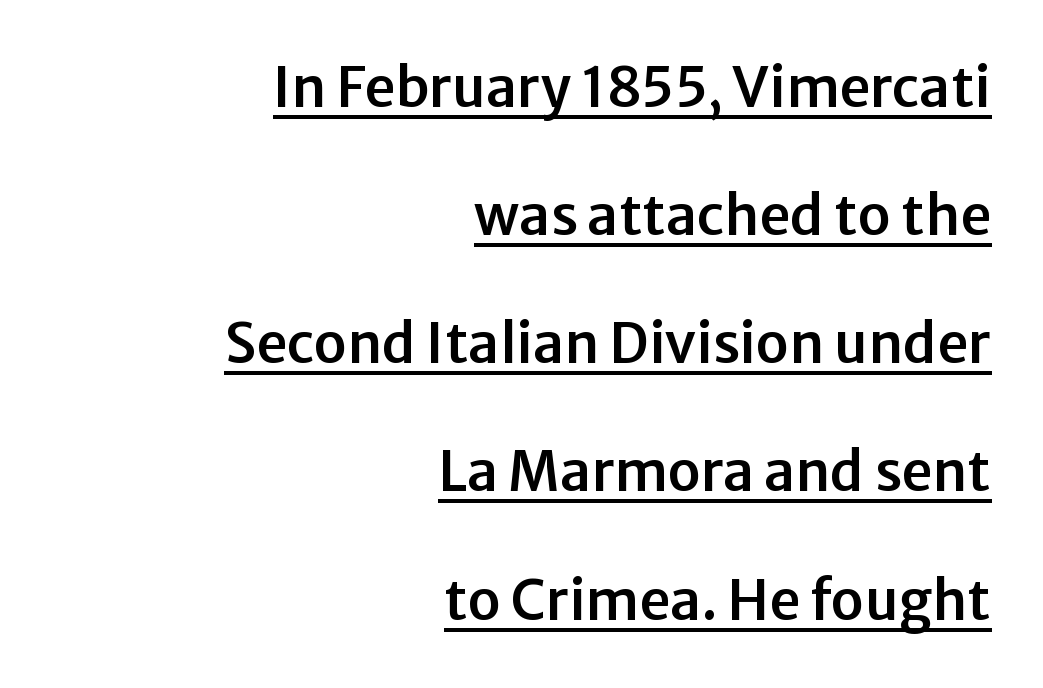
Tracking value appears to be zero — textbook default spacing. Tall strokes in this sample are plumb rather than angled. Short and long lines alike share a common ending point at right. Interline gaps are noticeably wide in this sample. Look at the bottom of the vertical strokes: they stop flat, with no serifs.
